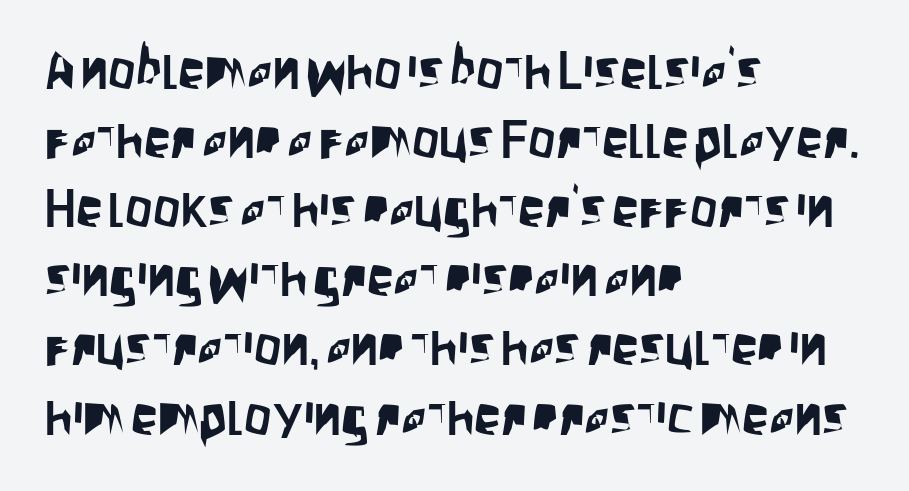
The image shows 54 px condensed sans-serif type, upright; set left-aligned, normal line spacing (1.28x), normal letter spacing, not underlined; low stroke contrast and a large x-height.
